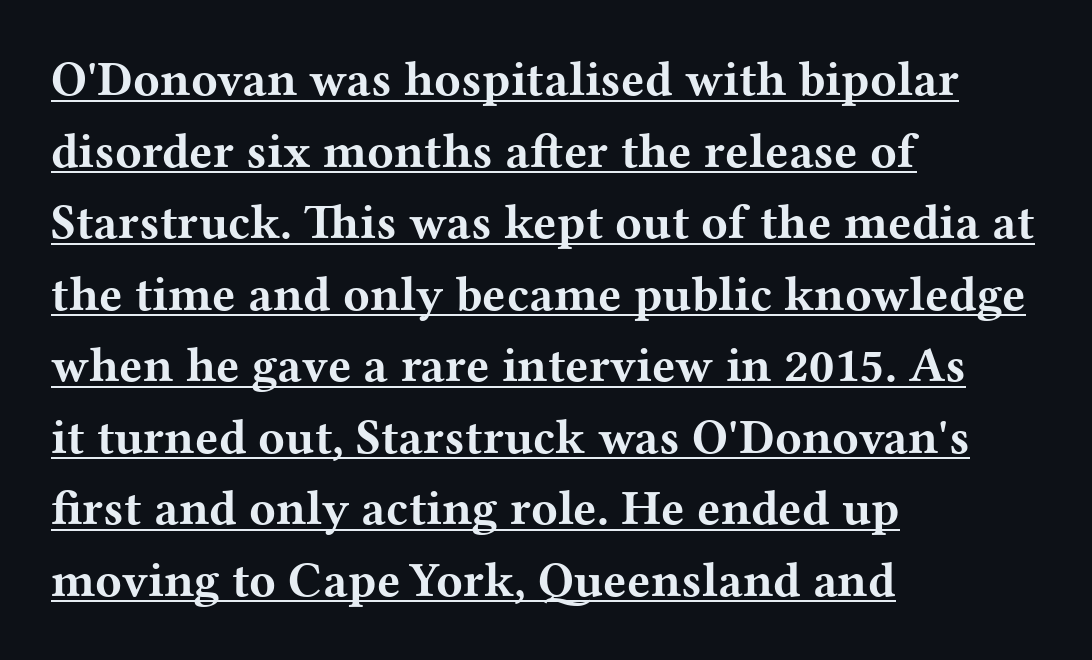
{"serif": "yes", "italic": "no", "bold": "yes", "weight": "bold", "width": "wide", "stroke_contrast": "medium", "x_height": "medium", "monospaced": "no", "underline": "yes", "align": "left", "line_spacing": "normal", "line_spacing_ratio": 1.46, "letter_spacing": "normal", "letter_spacing_em": 0.0, "glyph_px": 49}
